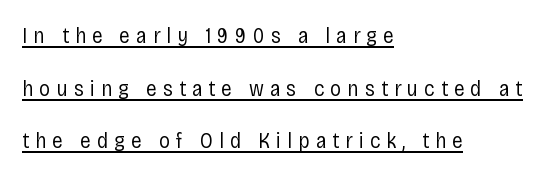
The image shows 22 px text type, upright; set left-aligned, loose line spacing (2.39x), unusually wide letter spacing (+0.28 em), underlined.
